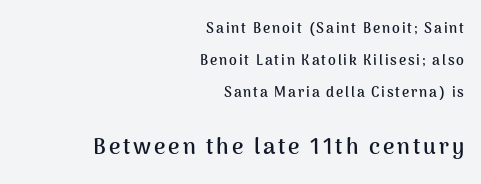
This rendering features lettering with no underline. How heavy is the stroke? Heavy — this is a bold. The lines are spread far apart with generous leading. One-word summary of the alignment: right.
